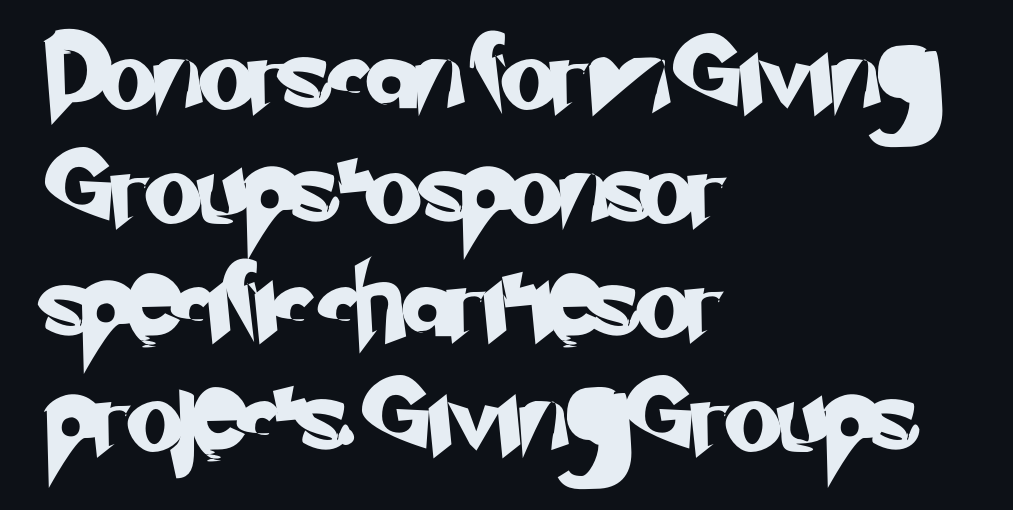
{"serif": "no", "width": "normal", "stroke_contrast": "low", "x_height": "small", "monospaced": "no", "underline": "no", "align": "left", "line_spacing": "normal", "line_spacing_ratio": 1.56, "letter_spacing": "normal", "letter_spacing_em": 0.0, "glyph_px": 73}
